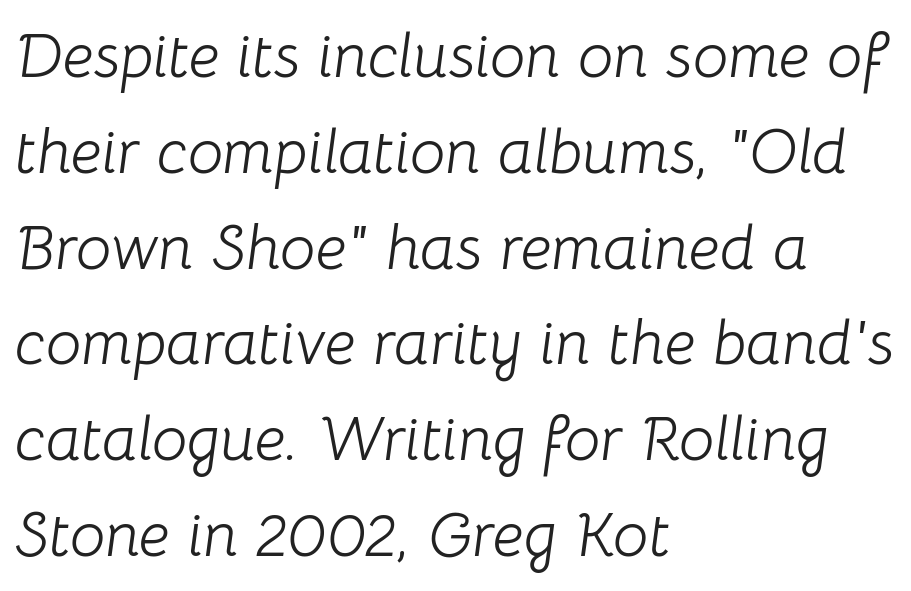
Q: Is the text bold? A: No.
Q: Is the text italic (slanted)? A: Yes, it leans right by about 8 degrees.
Q: Is the text underlined? A: No.
Q: How is the paragraph aligned? A: Left-aligned.
Q: Is the spacing between letters normal or unusually wide? A: Normal.
Q: Is the spacing between lines tight, normal or loose? A: Normal.
Q: Width (condensed, normal, or wide)? A: Normal.
Q: Stroke contrast? A: Low.
Q: x-height? A: Medium.
Q: Monospaced? A: No.
